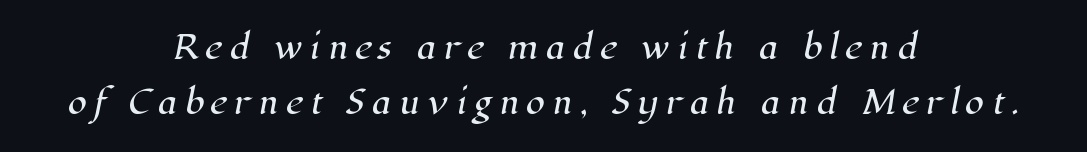
{"serif": "yes", "width": "normal", "stroke_contrast": "high", "x_height": "medium", "monospaced": "no", "underline": "no", "align": "center", "line_spacing_ratio": 1.79, "letter_spacing": "wide", "letter_spacing_em": 0.21, "glyph_px": 31}
